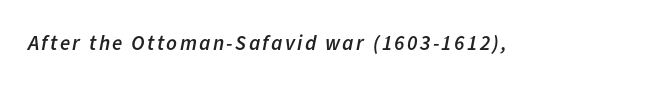
{"italic": "yes", "lean": "right", "slant_degrees": 11, "bold": "semi", "underline": "no", "glyph_px": 21}
